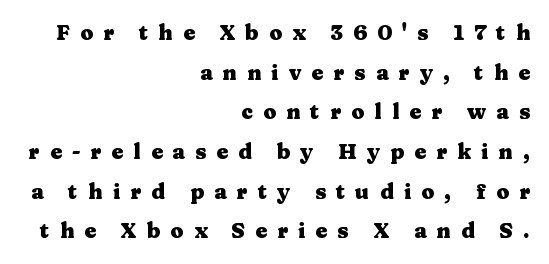
Q: Is the text bold? A: Yes.
Q: Is the text italic (slanted)? A: No, it is upright.
Q: Is the text underlined? A: No.
Q: How is the paragraph aligned? A: Right-aligned.
Q: Is the spacing between letters normal or unusually wide? A: Unusually wide.
